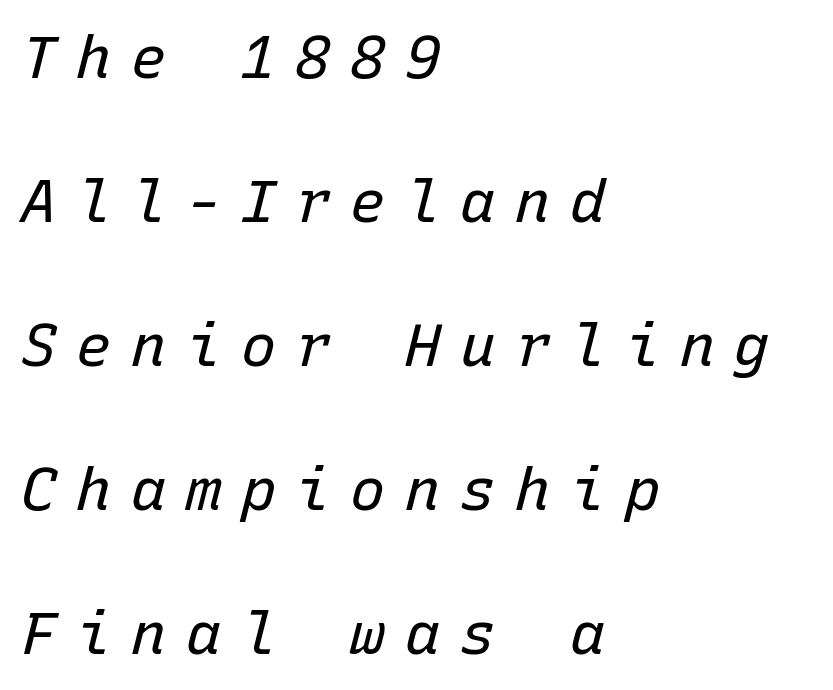
{"italic": "yes", "lean": "right", "slant_degrees": 15, "bold": "no", "weight": "regular", "width": "normal", "stroke_contrast": "low", "x_height": "medium", "monospaced": "yes", "underline": "no", "align": "left", "line_spacing": "loose", "line_spacing_ratio": 2.44, "letter_spacing": "wide", "letter_spacing_em": 0.33, "glyph_px": 59}
